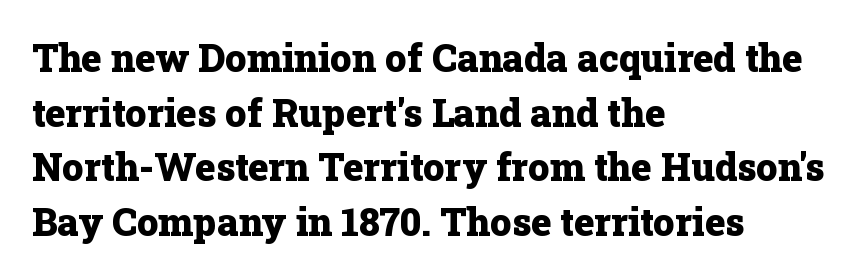
Q: Is the text bold? A: Yes.
Q: Is the text italic (slanted)? A: No, it is upright.
Q: Is the typeface a serif or a sans-serif typeface? A: Serif.
Q: Is the text underlined? A: No.
Q: How is the paragraph aligned? A: Left-aligned.
Q: Is the spacing between letters normal or unusually wide? A: Normal.
Q: Is the spacing between lines tight, normal or loose? A: Normal.
Q: Width (condensed, normal, or wide)? A: Normal.
Q: Stroke contrast? A: Low.
Q: x-height? A: Medium.
Q: Monospaced? A: No.
